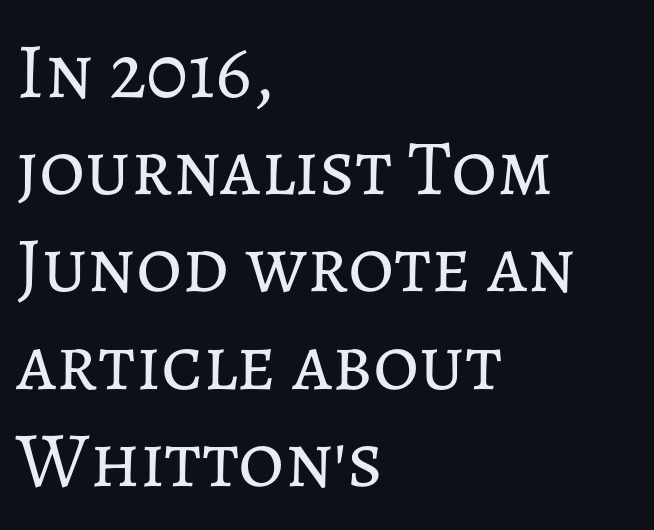
The image shows 79 px regular-weight type, upright; set left-aligned, line spacing 1.23x, normal letter spacing, not underlined; low stroke contrast and a medium x-height.
